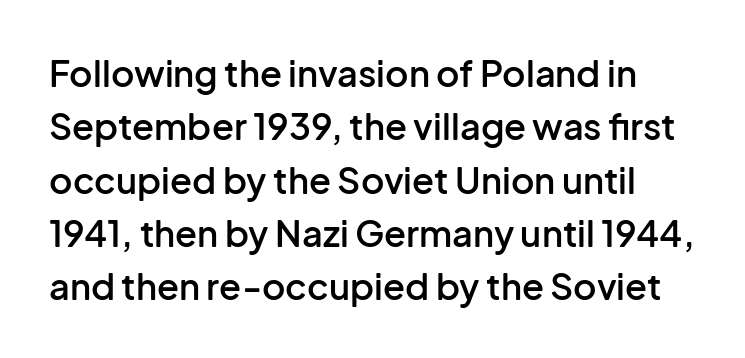
The image shows 36 px semibold sans-serif type, upright; set normal line spacing (1.48x), normal letter spacing, not underlined; low stroke contrast and a medium x-height.
